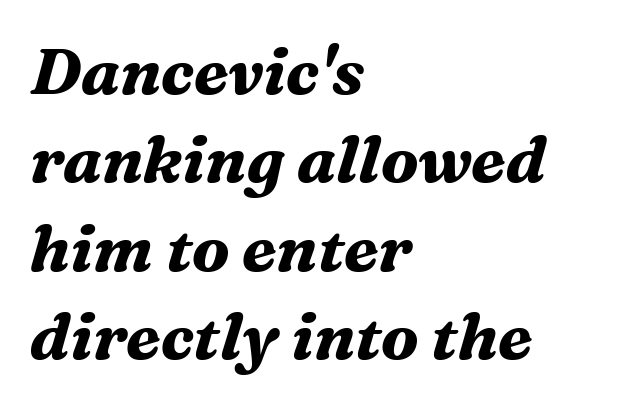
This sample has the flowing, uneven cadence of proportional lettering. Letter spacing: default. Is the block centered? No — it sits flush against the left margin. It's the slanting kind of type. Strokes here are thick enough to call this a true bold.
